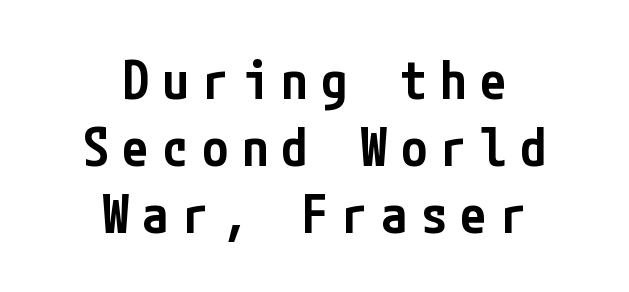
{"serif": "no", "italic": "no", "bold": "semi", "weight": "semibold", "width": "condensed", "stroke_contrast": "low", "x_height": "medium", "underline": "no", "align": "center", "line_spacing": "normal", "line_spacing_ratio": 1.26, "letter_spacing": "wide", "letter_spacing_em": 0.25, "glyph_px": 53}
